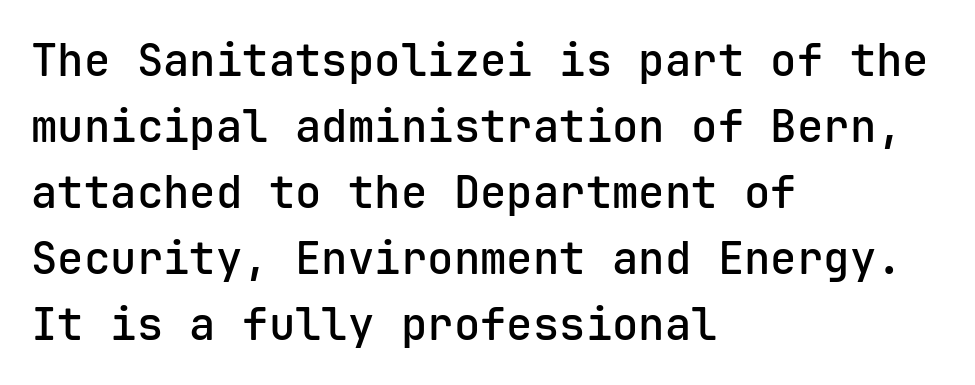
The image shows 44 px semibold sans-serif type, upright, monospaced; set left-aligned, normal line spacing (1.5x), normal letter spacing, not underlined; low stroke contrast and a medium x-height.
